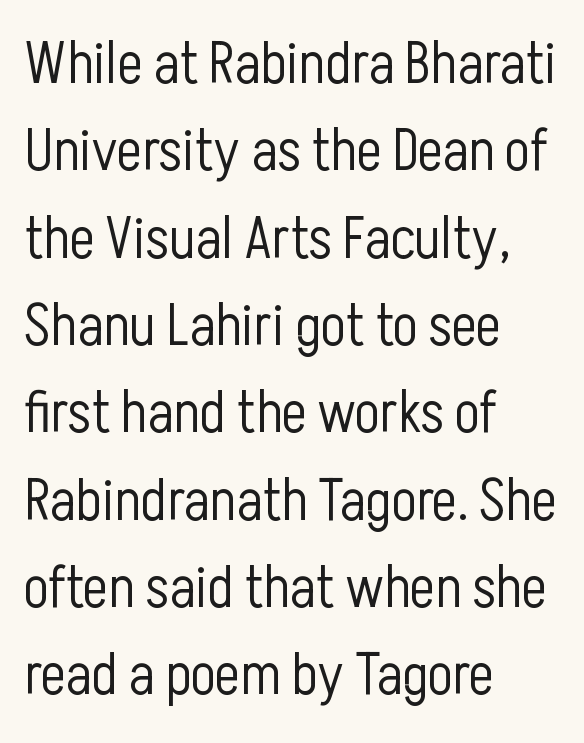
The image shows 59 px light, condensed sans-serif type, upright; set left-aligned, normal line spacing (1.48x), normal letter spacing, not underlined; low stroke contrast and a medium x-height.
